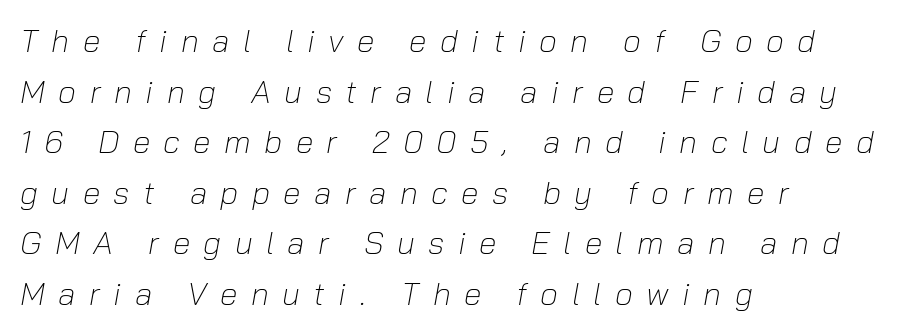
Regarding leading, the lines here are spaced in the standard way. Is the type slanted? Yes — the strokes lean at a clear angle. Notice how the passage keeps a crisp vertical edge on the left only. No heavy texture on the line: the type isn't bold.
